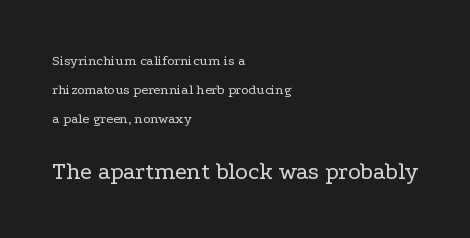
{"italic": "no", "bold": "no", "underline": "no", "align": "left", "line_spacing": "loose", "line_spacing_ratio": 2.07, "letter_spacing": "normal", "letter_spacing_em": 0.0, "larger_block": "second", "size_ratio": 1.71, "glyph_px": 24}
